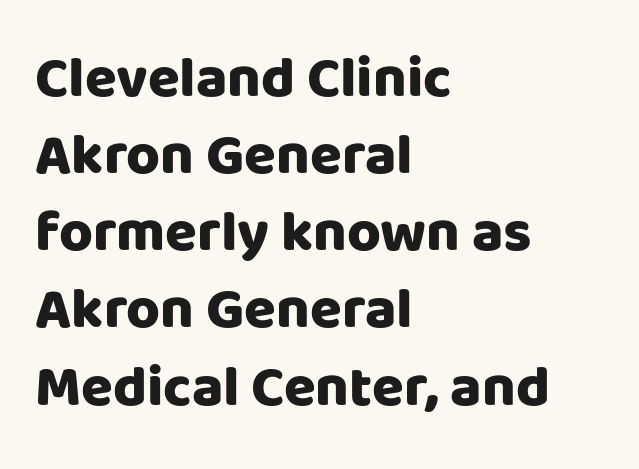
This sample uses a sans-serif face. Is the block centered? No — it sits flush against the left margin. You could not count columns in this text — the font is proportionally spaced. Rule under the text: the space is simply empty.
